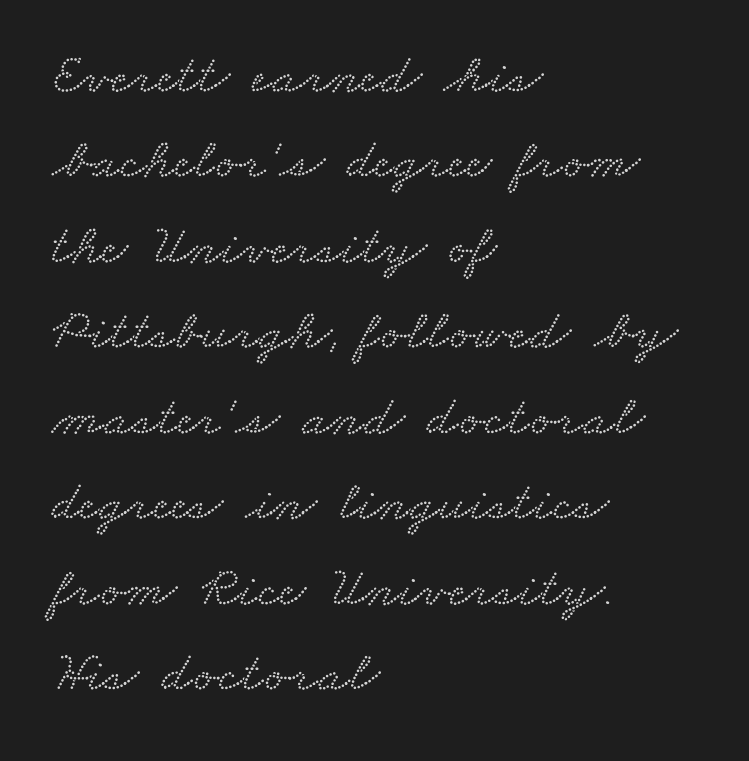
{"serif": "yes", "width": "wide", "stroke_contrast": "low", "x_height": "small", "monospaced": "no", "underline": "no", "align": "left", "line_spacing": "normal", "line_spacing_ratio": 1.5, "letter_spacing": "normal", "letter_spacing_em": 0.0, "glyph_px": 57}
